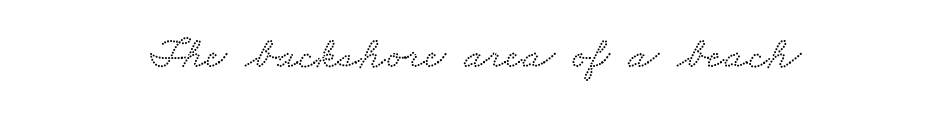
Quick note: underline off. Note: serifs present on the glyphs. The letterforms sit shoulder to shoulder at normal distance. Line starts and ends both wander, symmetrically. You could not count columns in this text — the font is proportionally spaced.
